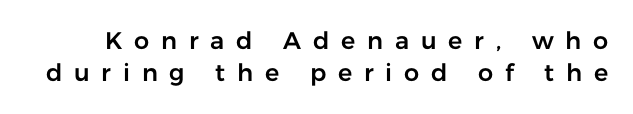
The image shows 24 px text type, upright; set normal line spacing (1.34x), unusually wide letter spacing (+0.49 em), not underlined.
